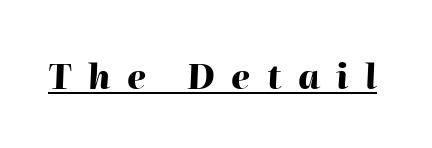
The image shows 34 px heavy type, italic (leaning right); set unusually wide letter spacing (+0.49 em), underlined; high stroke contrast and a medium x-height.
